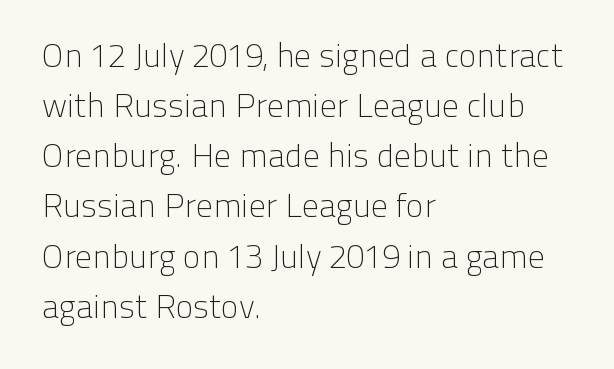
Q: Is the text bold? A: No.
Q: Is the text italic (slanted)? A: No, it is upright.
Q: Is the typeface a serif or a sans-serif typeface? A: Sans-serif.
Q: Is the text underlined? A: No.
Q: How is the paragraph aligned? A: Left-aligned.
Q: Is the spacing between letters normal or unusually wide? A: Normal.
Q: Is the spacing between lines tight, normal or loose? A: Normal.
Q: Width (condensed, normal, or wide)? A: Normal.
Q: Stroke contrast? A: Low.
Q: x-height? A: Medium.
Q: Monospaced? A: No.
